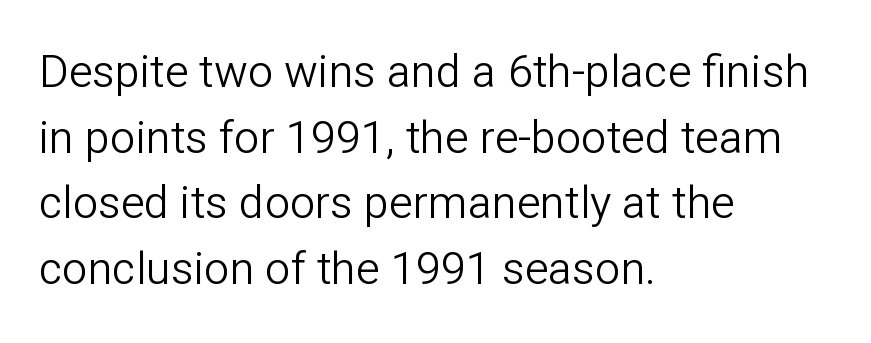
Q: Is the text bold? A: No.
Q: Is the text italic (slanted)? A: No, it is upright.
Q: Is the typeface a serif or a sans-serif typeface? A: Sans-serif.
Q: Is the text underlined? A: No.
Q: How is the paragraph aligned? A: Left-aligned.
Q: Is the spacing between letters normal or unusually wide? A: Normal.
Q: Is the spacing between lines tight, normal or loose? A: Normal.
Q: Width (condensed, normal, or wide)? A: Normal.
Q: Stroke contrast? A: Low.
Q: x-height? A: Medium.
Q: Monospaced? A: No.
